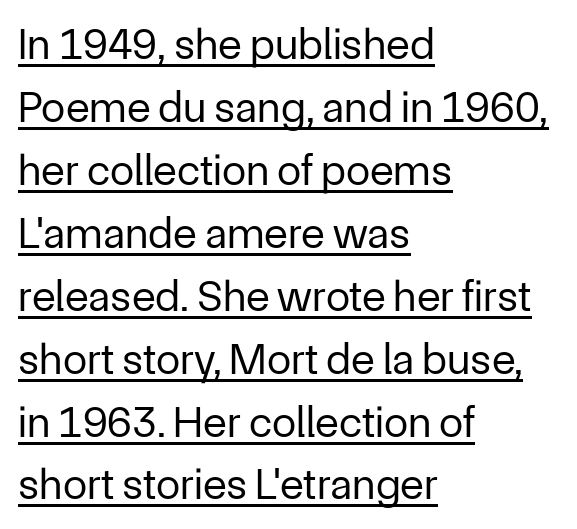
You can tell from the bare stems that sans-serif type was used. A baseline rule has been typeset under these characters. The passage shown is typed in a proportional face where columns would drift. Stroke mass is kept to a normal reading level or below. Regarding leading, the lines here are spaced in the standard way.
